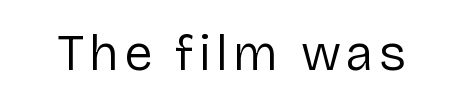
Each letter's strokes conclude bluntly, with no projecting serifs. Bare-footed words on every line. Rendered with straight, roman letterforms. Vertical stems look standard width or narrower in stroke. Note the varied advance widths — an 'i' is clearly narrower than an 'm'.
